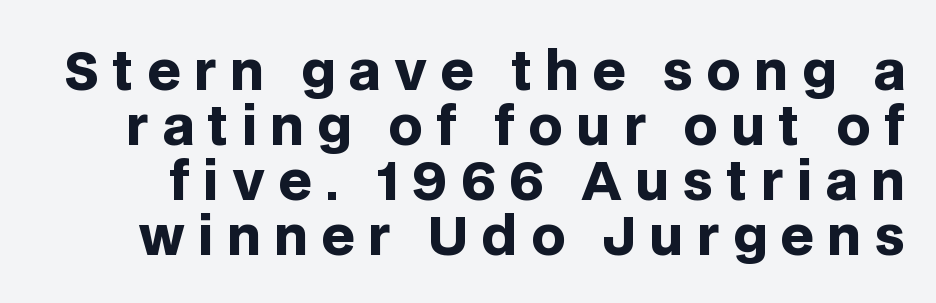
The image shows 53 px heavy sans-serif type, upright; set tight line spacing (1.04x), unusually wide letter spacing (+0.25 em), not underlined; low stroke contrast and a large x-height.
